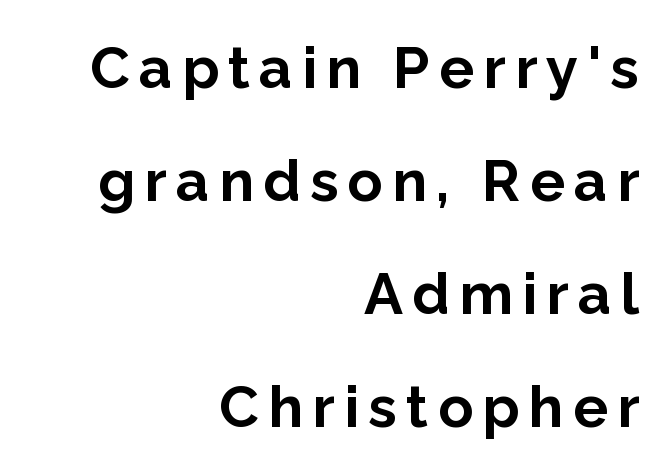
The letters carry no serifs — their stems end cleanly without finishing strokes. The leading is generous, giving the passage an open texture. These words are printed bold, with thick strokes throughout. Unlike italic type, these characters show no tilt at all.
